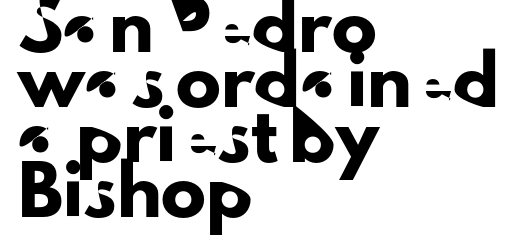
The image shows 45 px sans-serif type, upright; set left-aligned, line spacing 1.22x, normal letter spacing, not underlined; low stroke contrast and a small x-height.
